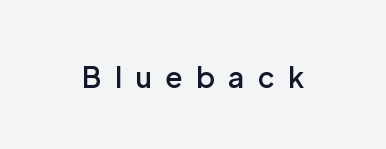
Q: Is the text bold? A: Semi-bold.
Q: Is the text italic (slanted)? A: No, it is upright.
Q: Is the typeface a serif or a sans-serif typeface? A: Sans-serif.
Q: Is the text underlined? A: No.
Q: Is the spacing between letters normal or unusually wide? A: Unusually wide.
Q: Width (condensed, normal, or wide)? A: Normal.
Q: Stroke contrast? A: Low.
Q: x-height? A: Medium.
Q: Monospaced? A: No.
